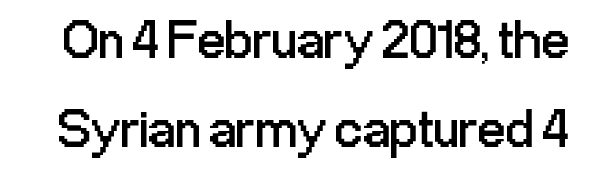
The image shows 55 px regular-weight, condensed sans-serif type, upright; set normal line spacing (1.61x), normal letter spacing, not underlined; low stroke contrast and a medium x-height.
